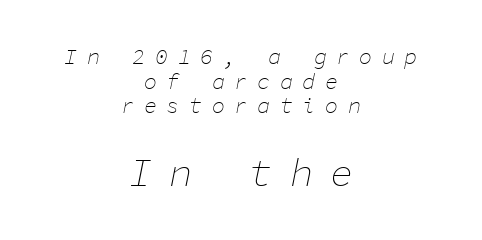
Does the lettering tilt? It does — this is italic. Note the uniform advance width — an 'i' takes as much space as an 'm'. The weight would be labelled regular, book, light, or lighter still. Look at the glyph heights: the lower group is clearly the bigger setting.
